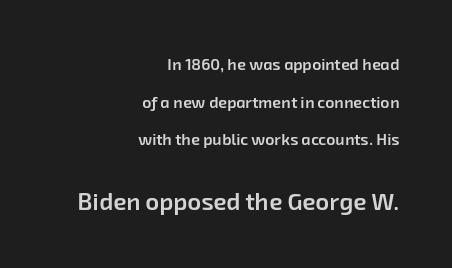
Q: Is the text bold? A: Semi-bold.
Q: Is the text underlined? A: No.
Q: How is the paragraph aligned? A: Right-aligned.
Q: Is the spacing between letters normal or unusually wide? A: Normal.
Q: Is the spacing between lines tight, normal or loose? A: Loose.
Q: Which block of text is set in a larger size, the first (top) or the second (bottom)? A: The second (bottom) one.
